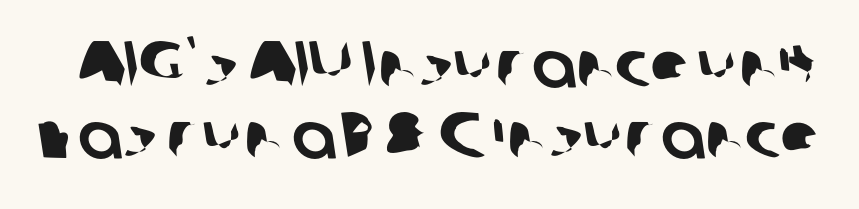
Q: Is the typeface a serif or a sans-serif typeface? A: Sans-serif.
Q: Is the text underlined? A: No.
Q: Is the spacing between letters normal or unusually wide? A: Normal.
Q: Is the spacing between lines tight, normal or loose? A: Tight.
Q: Width (condensed, normal, or wide)? A: Normal.
Q: Stroke contrast? A: Low.
Q: x-height? A: Medium.
Q: Monospaced? A: No.
